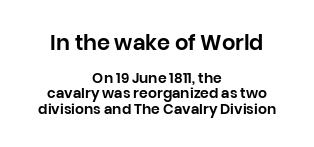
{"italic": "no", "underline": "no", "align": "center", "line_spacing": "tight", "line_spacing_ratio": 1.1, "letter_spacing": "normal", "letter_spacing_em": 0.0, "larger_block": "first", "size_ratio": 1.5, "glyph_px": 21}
